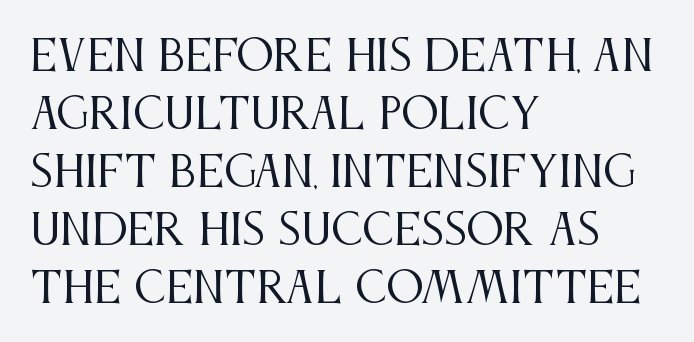
Teacher's note: observe the even left margin — that is flush-left alignment. Glance below the letters and you will spot only blank space. This is serif lettering, the kind often seen in printed books. The face used here is proportionally spaced, like ordinary book or web type.
